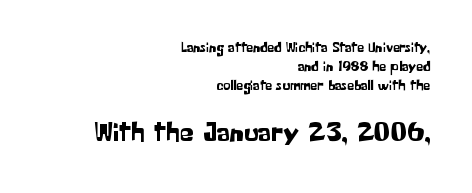
{"serif": "no", "italic": "no", "width": "normal", "stroke_contrast": "low", "x_height": "medium", "monospaced": "no", "underline": "no", "align": "right", "line_spacing": "normal", "line_spacing_ratio": 1.35, "letter_spacing": "normal", "letter_spacing_em": 0.0, "larger_block": "second", "size_ratio": 2.0, "glyph_px": 28}
